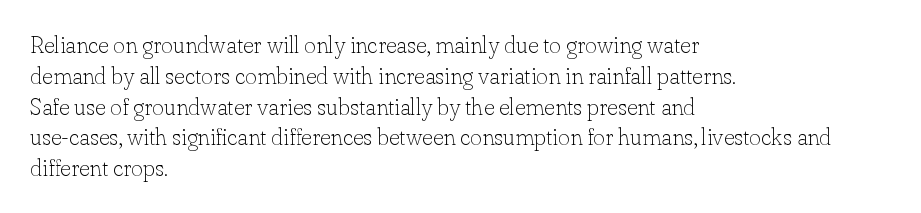
{"italic": "no", "bold": "no", "underline": "no", "align": "left", "line_spacing": "normal", "line_spacing_ratio": 1.34, "letter_spacing": "normal", "letter_spacing_em": 0.0, "glyph_px": 23}
